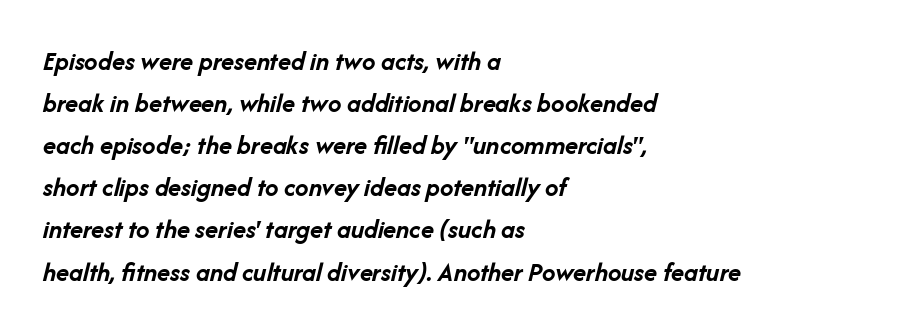
Q: Is the text bold? A: Yes.
Q: Is the text italic (slanted)? A: Yes, it leans right by about 14 degrees.
Q: Is the text underlined? A: No.
Q: How is the paragraph aligned? A: Left-aligned.
Q: Is the spacing between letters normal or unusually wide? A: Normal.
Q: Is the spacing between lines tight, normal or loose? A: Normal.
